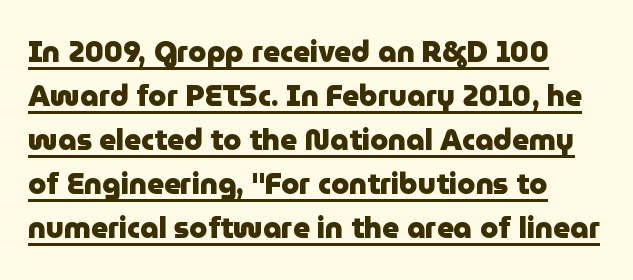
Q: Is the text bold? A: Yes.
Q: Is the text italic (slanted)? A: No, it is upright.
Q: Is the typeface a serif or a sans-serif typeface? A: Sans-serif.
Q: Is the text underlined? A: Yes.
Q: How is the paragraph aligned? A: Left-aligned.
Q: Is the spacing between letters normal or unusually wide? A: Normal.
Q: Is the spacing between lines tight, normal or loose? A: Normal.
Q: Width (condensed, normal, or wide)? A: Normal.
Q: Stroke contrast? A: Low.
Q: x-height? A: Medium.
Q: Monospaced? A: No.
